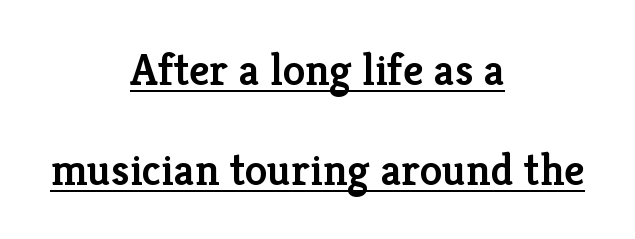
Compared with typical paragraphs, the rows here are farther apart. The letters stand upright; this is a roman face. Has an underline been added? It has. Short and long lines alike share a common midpoint.
